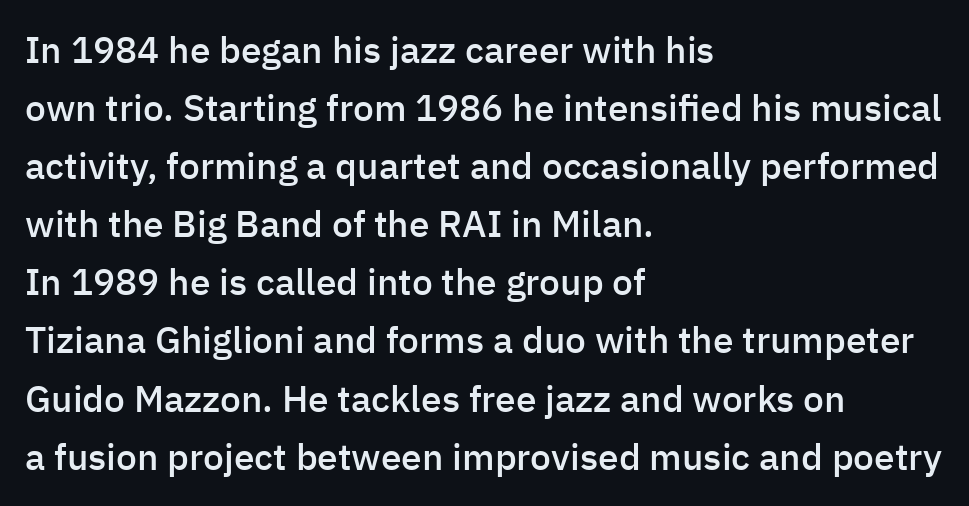
Does the lettering tilt? It doesn't — this is upright. Lines of text with bare space underneath. Weight check: semibold — heavier than regular, not quite bold. Horizontal bands of white between lines are of average thickness. The font family rendered here belongs to the sans-serif group.
